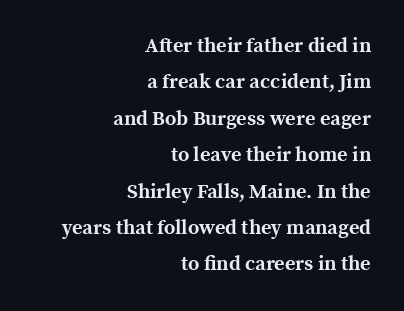
Characters follow at the spacing the type designer built in. Anything drawn beneath the words? Only blank space. If you drew a line through each stem, it would be perfectly vertical. These lines are set flush right with a ragged left edge. Weight: bold.
